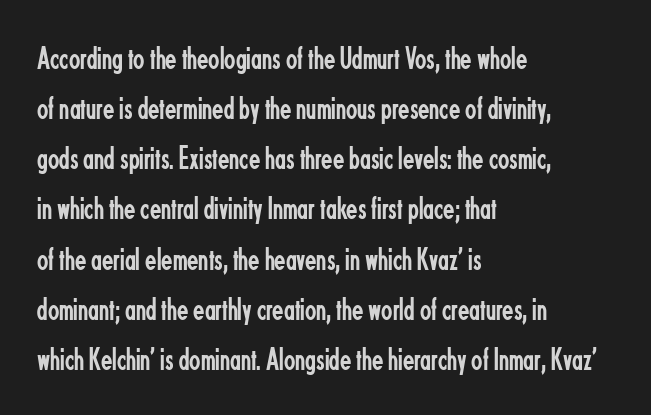
{"serif": "no", "italic": "no", "bold": "no", "weight": "regular", "width": "condensed", "stroke_contrast": "low", "x_height": "small", "monospaced": "no", "underline": "no", "align": "left", "line_spacing": "normal", "line_spacing_ratio": 1.52, "letter_spacing": "normal", "letter_spacing_em": 0.0, "glyph_px": 33}
